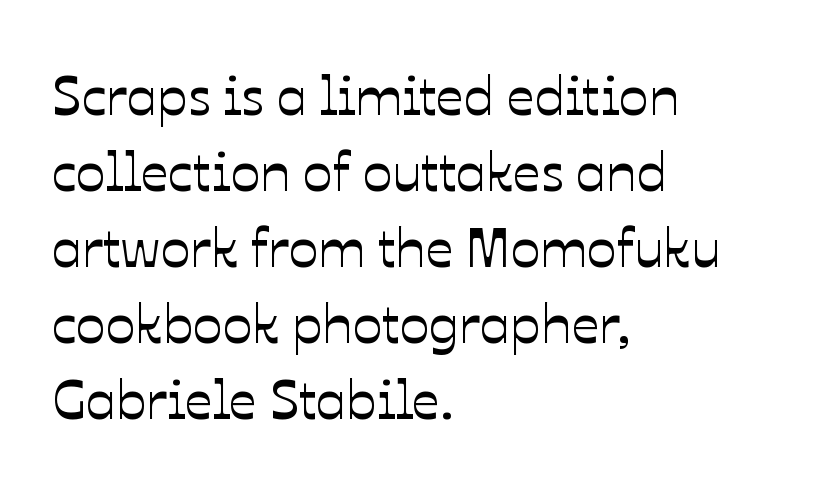
The image shows 55 px text type, upright; set left-aligned, normal line spacing (1.38x), normal letter spacing, not underlined; low stroke contrast and a medium x-height.
